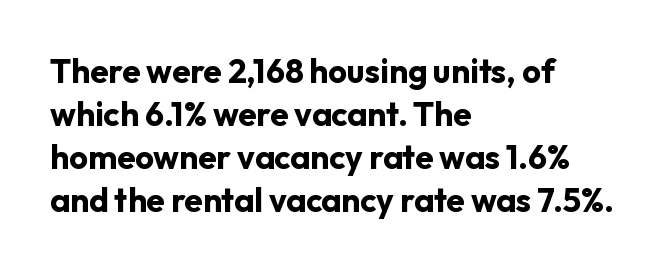
Layout note: lines flush left. Strokes here are thick enough to call this a true bold. The font family rendered here belongs to the sans-serif group. The area under the type is left untouched.
